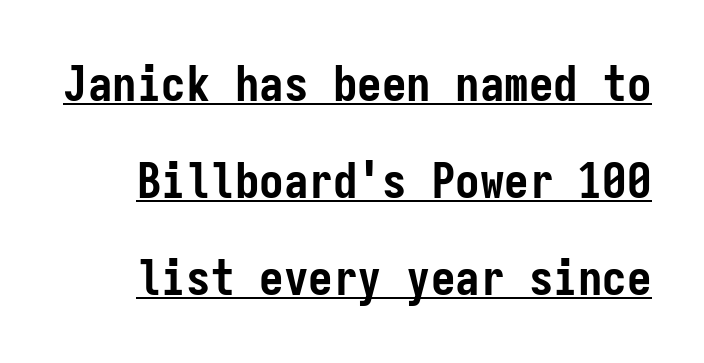
Q: Is the text bold? A: Yes.
Q: Is the text italic (slanted)? A: No, it is upright.
Q: Is the typeface a serif or a sans-serif typeface? A: Sans-serif.
Q: Is the text underlined? A: Yes.
Q: Is the spacing between letters normal or unusually wide? A: Normal.
Q: Is the spacing between lines tight, normal or loose? A: Loose.
Q: Width (condensed, normal, or wide)? A: Condensed.
Q: Stroke contrast? A: Low.
Q: x-height? A: Medium.
Q: Monospaced? A: Yes.
